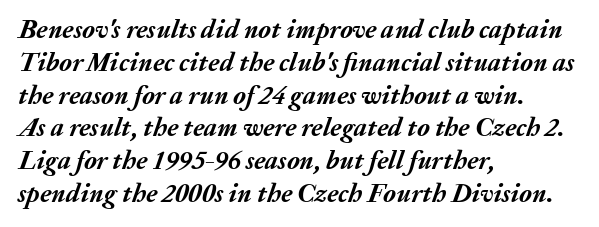
Evenly set lines give the paragraph a standard silhouette. Style check: oblique. What weight is shown? A full bold with thick strokes. Observe the ordinary spacing: letters are neighbours, not strangers.
